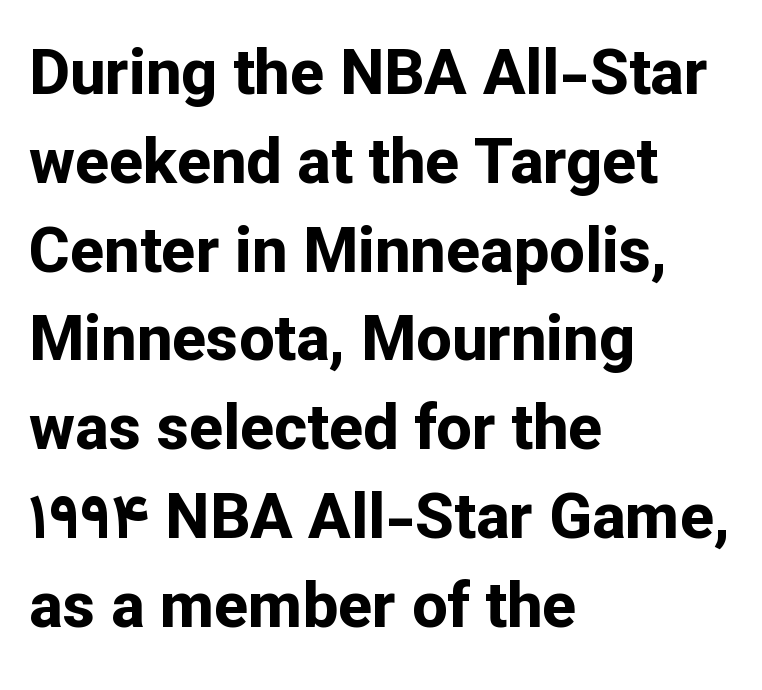
Q: Is the text bold? A: Yes.
Q: Is the text italic (slanted)? A: No, it is upright.
Q: Is the typeface a serif or a sans-serif typeface? A: Sans-serif.
Q: Is the text underlined? A: No.
Q: How is the paragraph aligned? A: Left-aligned.
Q: Is the spacing between letters normal or unusually wide? A: Normal.
Q: Is the spacing between lines tight, normal or loose? A: Normal.
Q: Width (condensed, normal, or wide)? A: Normal.
Q: Stroke contrast? A: Low.
Q: x-height? A: Medium.
Q: Monospaced? A: No.
